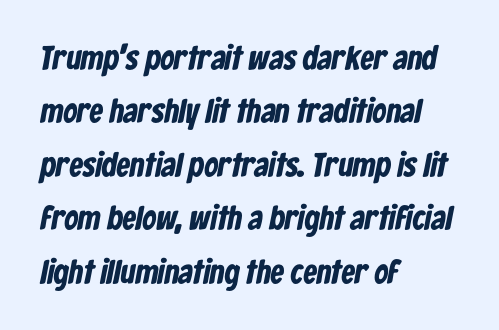
Spacing verdict: proportional, widths tailored to each character. Regarding leading, the lines here are spaced in the standard way. Heft: maximum for text — a bold. Reading down the block, your eye returns to a fixed left position each line.
